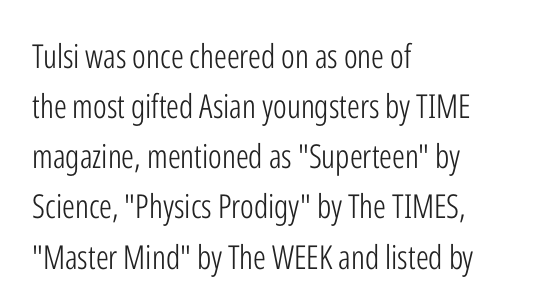
{"serif": "no", "italic": "no", "bold": "no", "weight": "light", "width": "condensed", "stroke_contrast": "low", "x_height": "medium", "monospaced": "no", "underline": "no", "align": "left", "line_spacing": "normal", "line_spacing_ratio": 1.52, "letter_spacing": "normal", "letter_spacing_em": 0.0, "glyph_px": 33}
